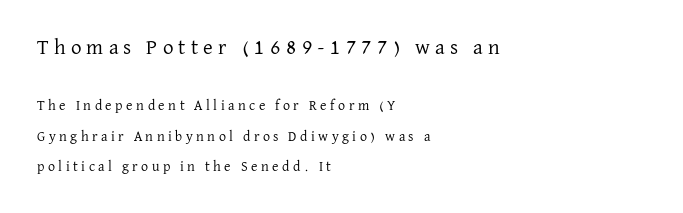
The words here are not underlined. Stroke thickness stays within the range of a standard reading face or lighter. Regarding leading, the lines here are spaced well apart. The lettering holds an erect, upright posture throughout. The rendering inserts visible extra space after every character. Scale decreases going downward across the two blocks.
